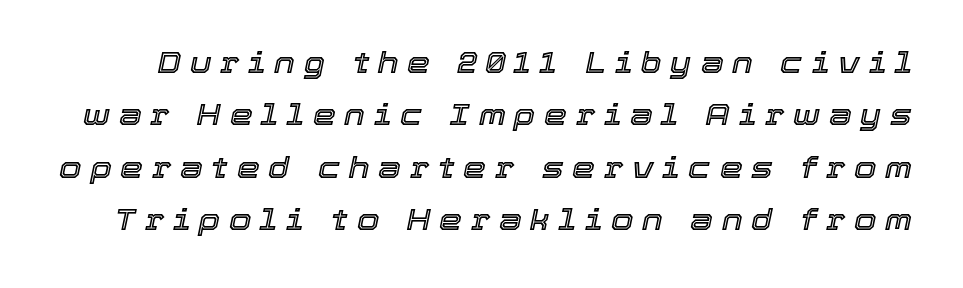
Q: Is the text italic (slanted)? A: Yes, it leans right by about 12 degrees.
Q: Is the text underlined? A: No.
Q: Is the spacing between letters normal or unusually wide? A: Unusually wide.
Q: Width (condensed, normal, or wide)? A: Normal.
Q: x-height? A: Medium.
Q: Monospaced? A: No.
